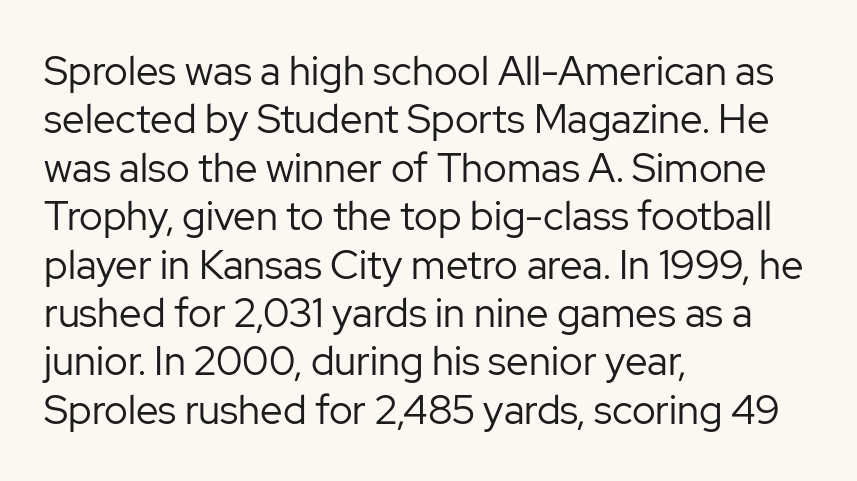
{"serif": "no", "italic": "no", "bold": "no", "weight": "regular", "width": "normal", "stroke_contrast": "low", "x_height": "medium", "monospaced": "no", "underline": "no", "align": "left", "line_spacing_ratio": 1.21, "letter_spacing": "normal", "letter_spacing_em": 0.0, "glyph_px": 40}
